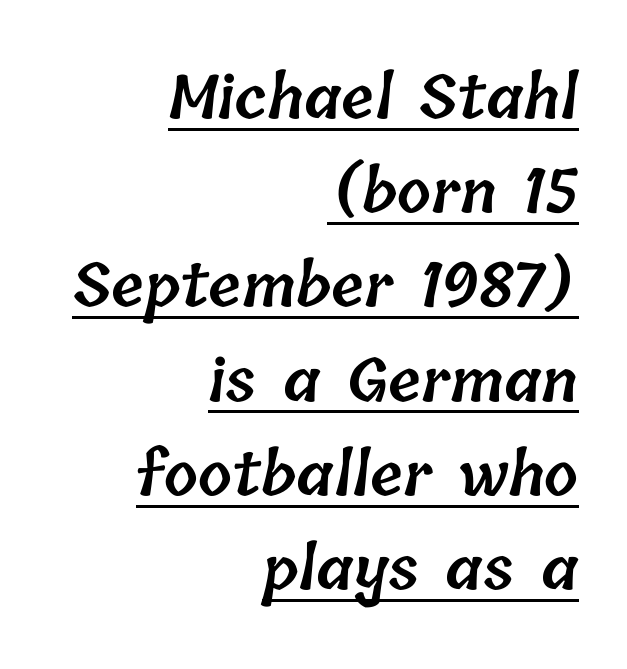
{"bold": "semi", "weight": "semibold", "width": "normal", "stroke_contrast": "low", "x_height": "medium", "monospaced": "no", "underline": "yes", "align": "right", "line_spacing": "normal", "line_spacing_ratio": 1.57, "letter_spacing": "normal", "letter_spacing_em": 0.0, "glyph_px": 60}
